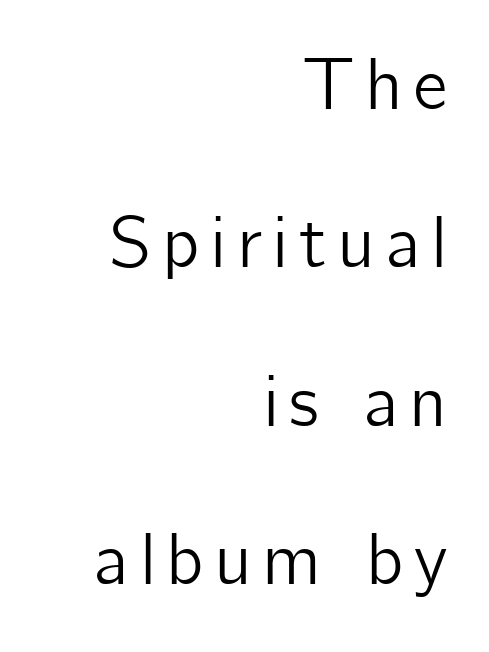
{"serif": "no", "italic": "no", "width": "normal", "stroke_contrast": "low", "x_height": "medium", "monospaced": "no", "underline": "no", "align": "right", "line_spacing": "loose", "line_spacing_ratio": 2.17, "glyph_px": 73}
